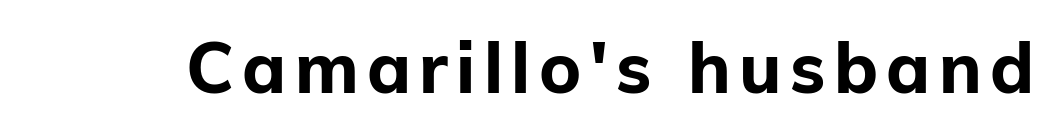
The image shows 70 px bold sans-serif type, upright; set not underlined; low stroke contrast and a medium x-height.
